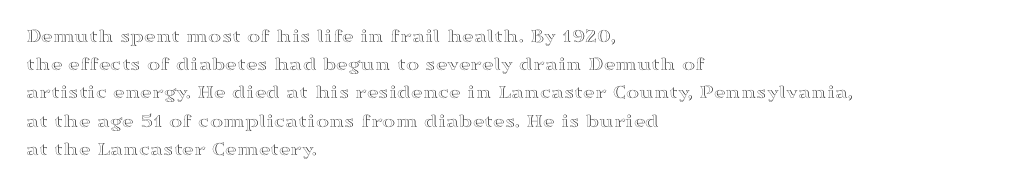
{"italic": "no", "underline": "no", "align": "left", "line_spacing": "normal", "line_spacing_ratio": 1.41, "letter_spacing": "normal", "letter_spacing_em": 0.0, "glyph_px": 20}
